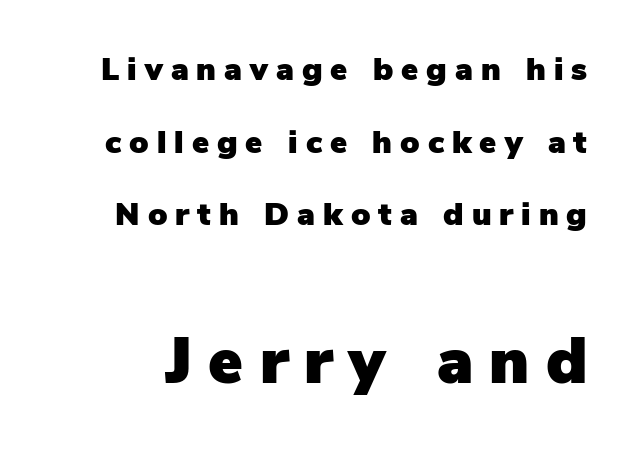
The image shows 65 px sans-serif type, upright; set loose line spacing (2.27x), unusually wide letter spacing (+0.25 em), not underlined; the second (bottom) block is 2.03x larger; low stroke contrast and a medium x-height.
